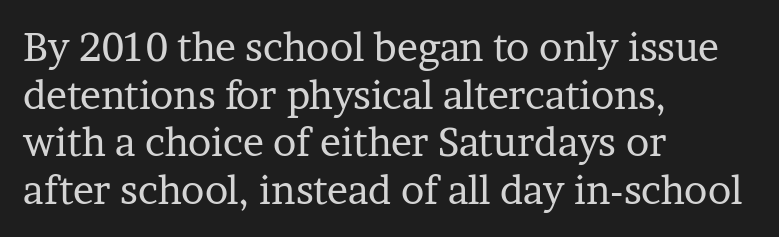
Caption: face not bold, strokes unweighted. The area under the type is left untouched. The passage is arranged the way most books set body copy — flush left. I'd call this a serif setting — the letters wear small feet.
